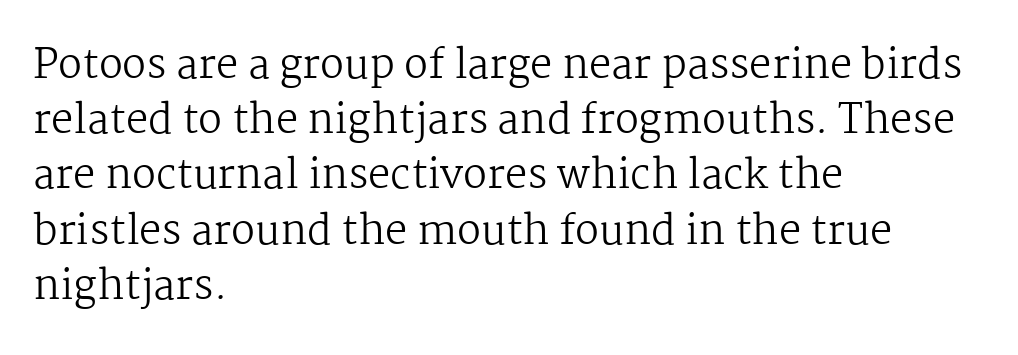
Q: Is the text bold? A: No.
Q: Is the text italic (slanted)? A: No, it is upright.
Q: Is the typeface a serif or a sans-serif typeface? A: Serif.
Q: Is the text underlined? A: No.
Q: How is the paragraph aligned? A: Left-aligned.
Q: Is the spacing between letters normal or unusually wide? A: Normal.
Q: Is the spacing between lines tight, normal or loose? A: Normal.
Q: Width (condensed, normal, or wide)? A: Normal.
Q: Stroke contrast? A: Medium.
Q: x-height? A: Medium.
Q: Monospaced? A: No.
